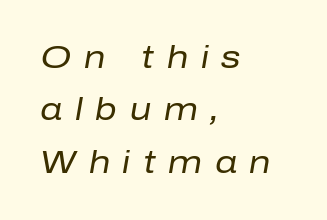
{"italic": "yes", "lean": "right", "slant_degrees": 10, "bold": "no", "weight": "regular", "width": "normal", "stroke_contrast": "low", "x_height": "medium", "monospaced": "no", "underline": "no", "align": "left", "line_spacing": "normal", "line_spacing_ratio": 1.69, "letter_spacing": "wide", "letter_spacing_em": 0.41, "glyph_px": 31}
